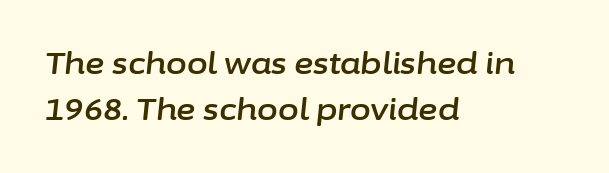
Q: Is the text italic (slanted)? A: Yes, it leans right by about 6 degrees.
Q: Is the text underlined? A: No.
Q: How is the paragraph aligned? A: Left-aligned.
Q: Is the spacing between letters normal or unusually wide? A: Normal.
Q: Is the spacing between lines tight, normal or loose? A: Normal.
Q: Width (condensed, normal, or wide)? A: Normal.
Q: Stroke contrast? A: Low.
Q: x-height? A: Medium.
Q: Monospaced? A: No.
